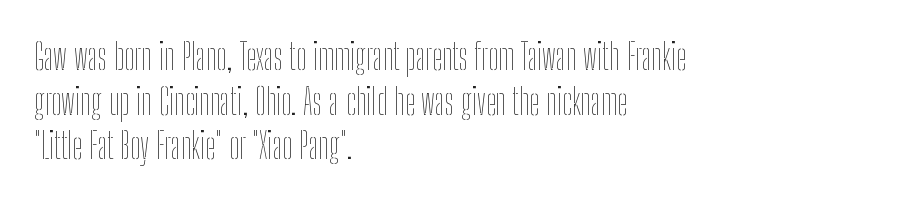
{"italic": "no", "bold": "no", "weight": "thin", "width": "condensed", "stroke_contrast": "low", "x_height": "medium", "monospaced": "no", "underline": "no", "align": "left", "line_spacing_ratio": 1.24, "letter_spacing": "normal", "letter_spacing_em": 0.0, "glyph_px": 36}
